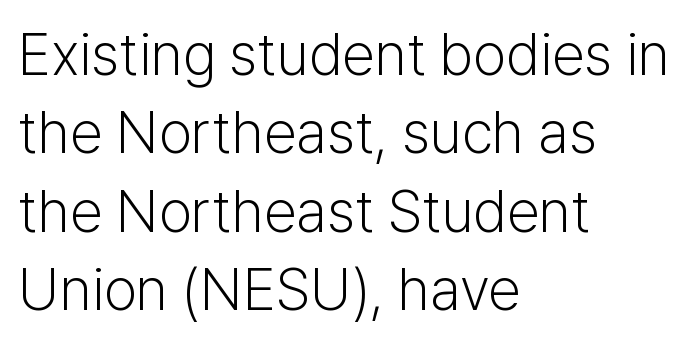
The rendering uses a moderate line-height, typical for paragraphs. What stands out about the letter spacing? Nothing — it is the standard amount. Leftover space on each line is placed entirely after the last word. The passage shown is typed in a proportional face where columns would drift. Posture: vertical. Quick note: underline off.
